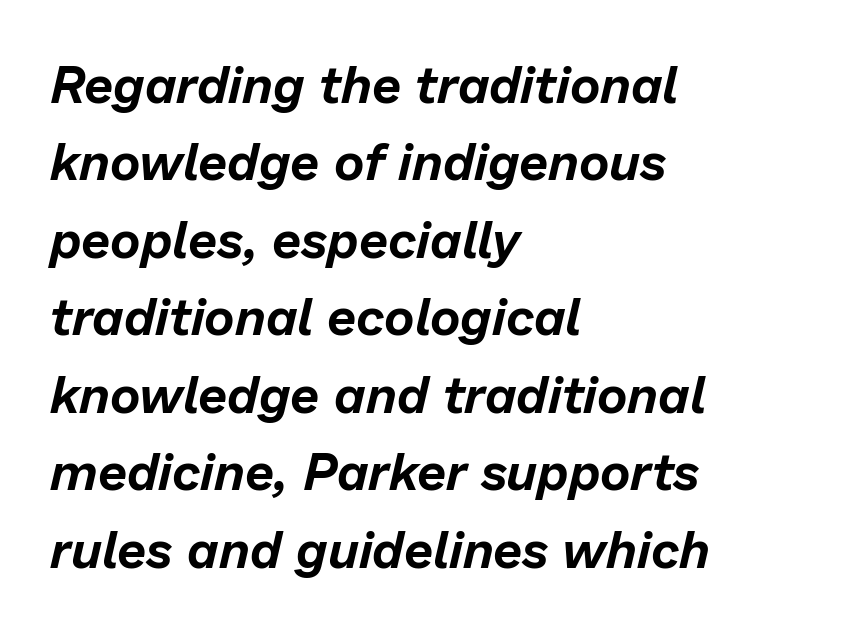
{"italic": "yes", "lean": "right", "slant_degrees": 13, "width": "normal", "stroke_contrast": "low", "x_height": "medium", "monospaced": "no", "underline": "no", "align": "left", "line_spacing": "normal", "line_spacing_ratio": 1.49, "letter_spacing": "normal", "letter_spacing_em": 0.0, "glyph_px": 52}
